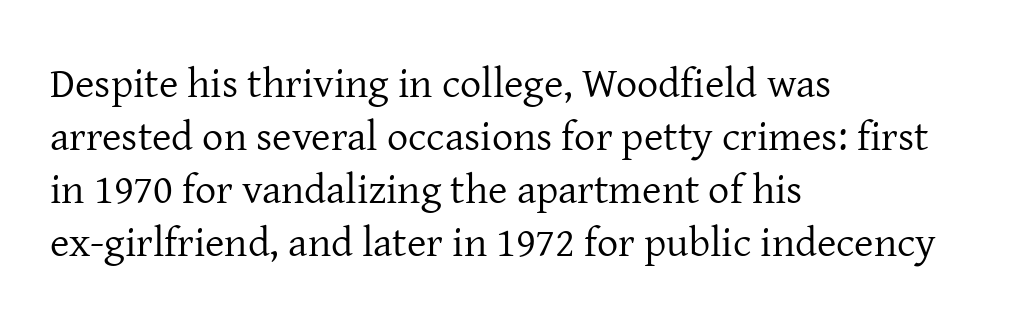
The image shows 42 px regular-weight serif type, upright; set left-aligned, normal line spacing (1.26x), normal letter spacing, not underlined; low stroke contrast and a medium x-height.
